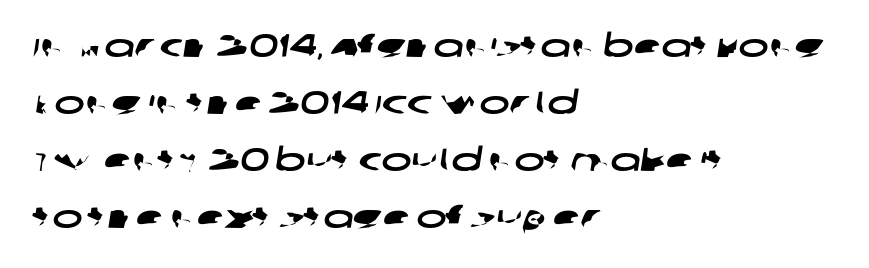
The image shows 32 px wide sans-serif type; set left-aligned, line spacing 1.78x, normal letter spacing, not underlined; low stroke contrast and a large x-height.
